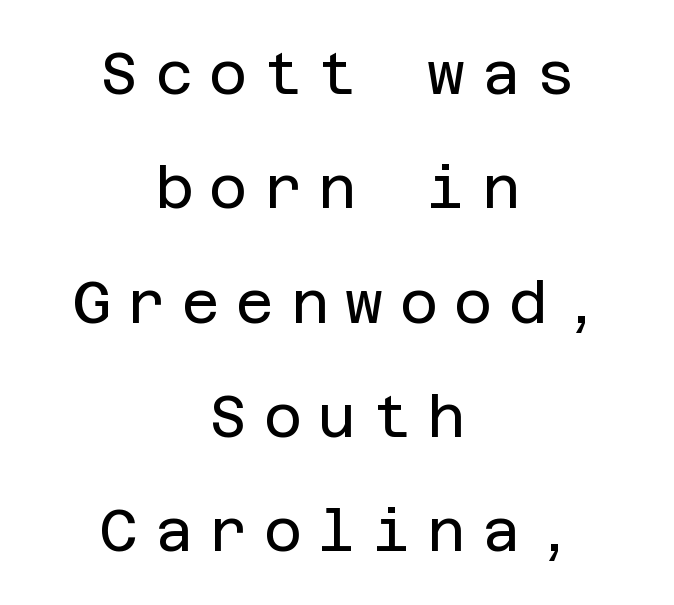
The face used here is a sans, in the tradition of grotesques and geometrics. Short and long lines alike share a common midpoint. Descender tails drop into unmarked territory. The face looks like a standard text weight, possibly lighter. The font's upright variant was chosen for this text. Notice the wide empty band between every row — that's loose leading.
